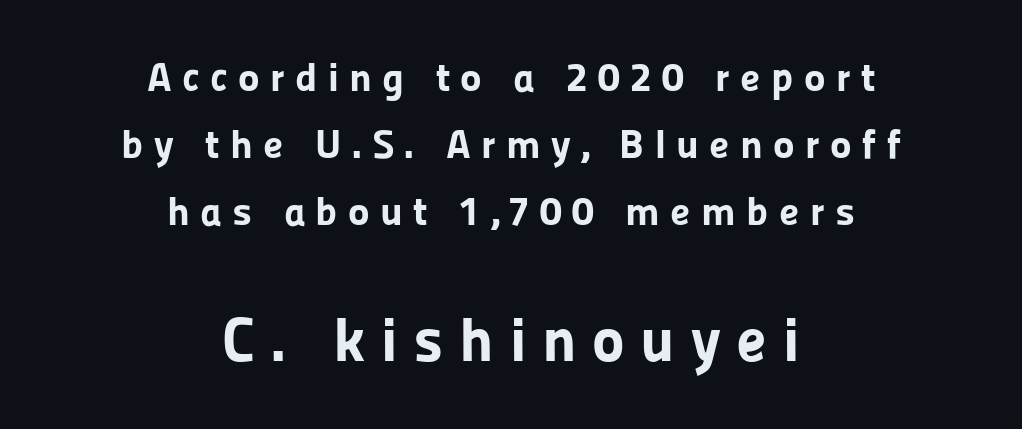
The image shows 62 px bold sans-serif type, upright; set centered, normal line spacing (1.63x), unusually wide letter spacing (+0.25 em), not underlined; the second (bottom) block is 1.51x larger; low stroke contrast and a medium x-height.
